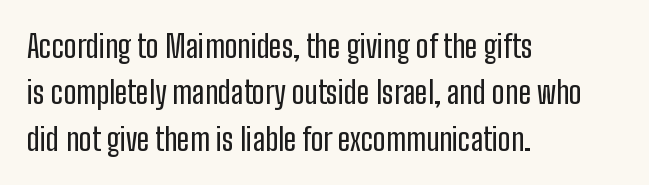
The lines sit at an ordinary, default distance from one another. The lines are quadded left. When letters stand straight like this, we call the style roman or upright. The space directly below the letters is spotless.
